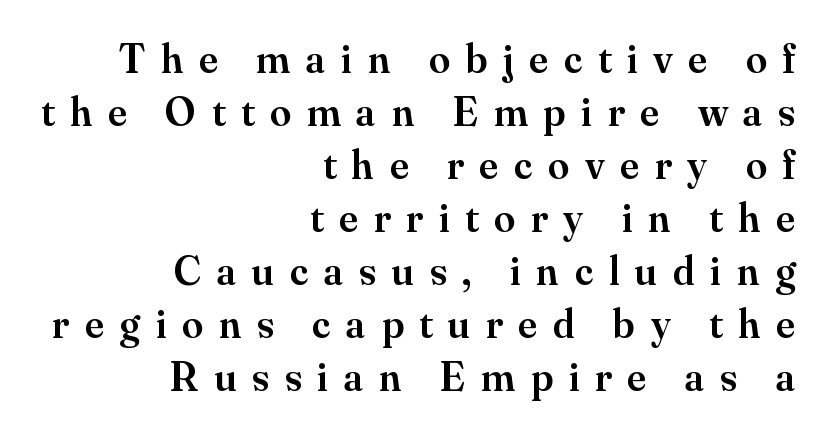
Do the characters align in a grid? No, the font is proportional. In CSS terms this would be text-align: right. The space between consecutive lines is moderate. Notice the strokes are somewhat thickened but not fully heavy: this is a semibold. Classification — serif. The zone under the glyphs is completely vacant.
